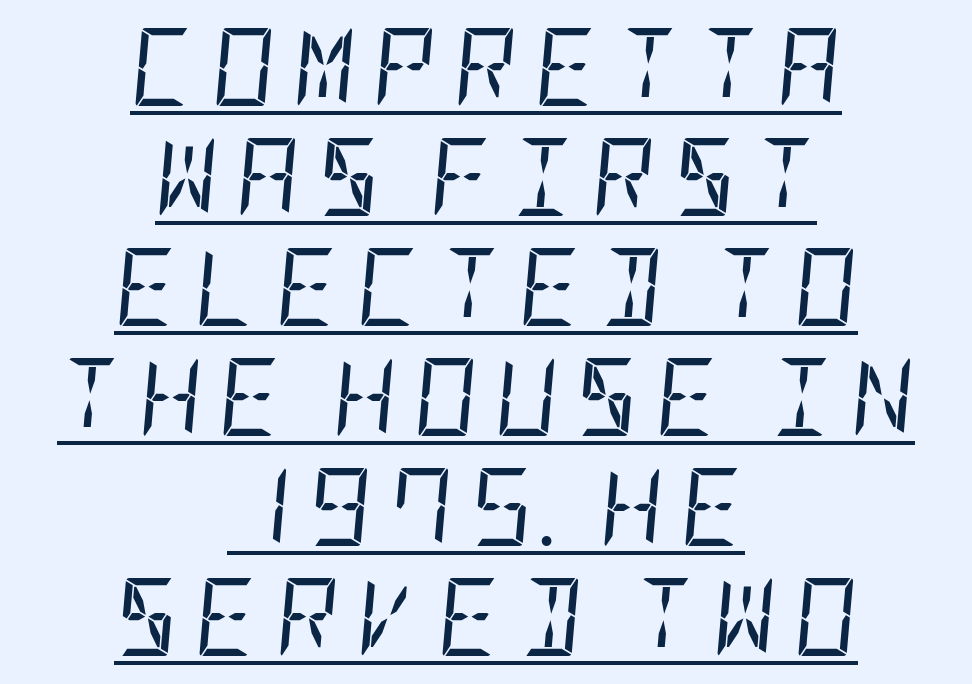
The setting favours the middle, as headings and verse often do. The passage shown is underscored from start to finish. Stroke mass is kept to a normal reading level or below. The passage shown leans; its letterforms are oblique.
